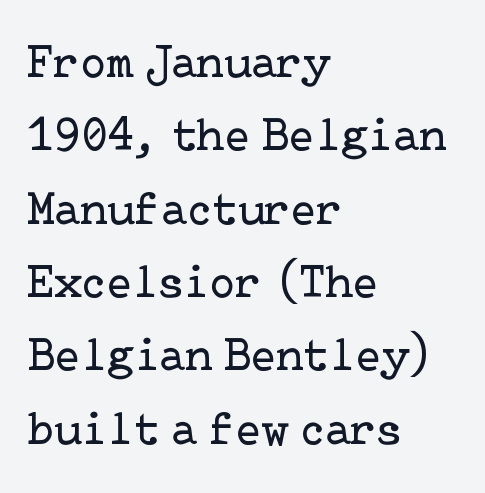
The foot of each line stays bare and open. The typeface has the unassuming heft of standard copy or less. The specimen reads as upright at a glance. Reading down the block, your eye returns to a fixed left position each line. The typeface chosen for these lines features serifs. Nobody touched the tracking dial on this one.
